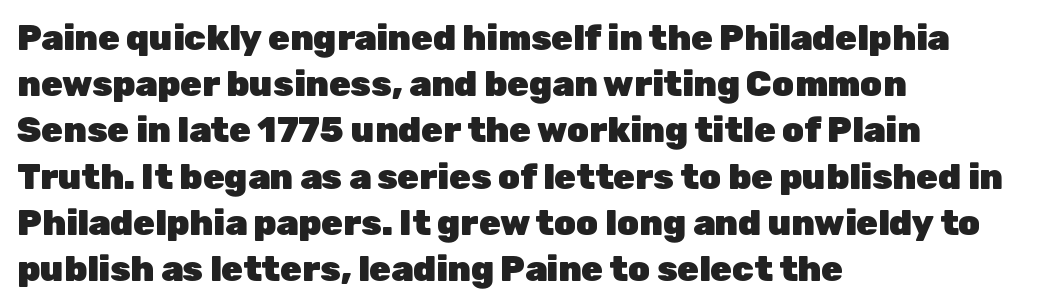
Bare-footed words on every line. Plenty of ink on the page — the face is bold. Does the type have serifs? No, each stem ends abruptly. Ascenders rise straight up at ninety degrees.
